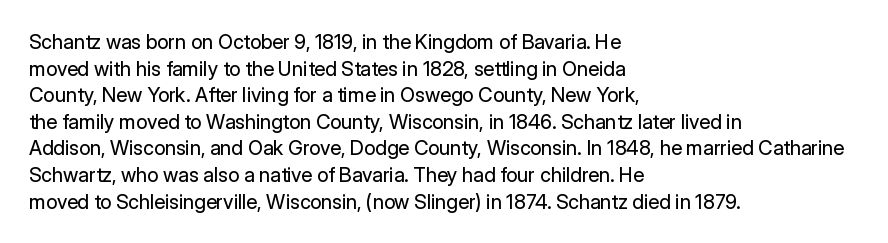
{"italic": "no", "bold": "no", "underline": "no", "align": "left", "line_spacing": "normal", "line_spacing_ratio": 1.33, "letter_spacing": "normal", "letter_spacing_em": 0.0, "glyph_px": 20}
